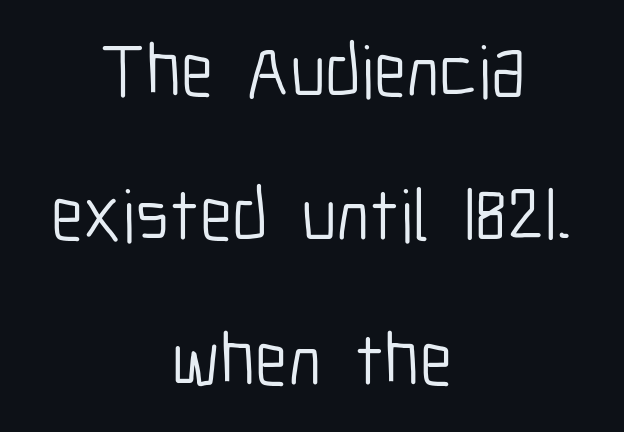
{"serif": "no", "italic": "no", "bold": "no", "weight": "light", "width": "condensed", "stroke_contrast": "low", "x_height": "medium", "monospaced": "no", "underline": "no", "align": "center", "line_spacing": "loose", "line_spacing_ratio": 1.95, "letter_spacing": "normal", "letter_spacing_em": 0.0, "glyph_px": 74}
